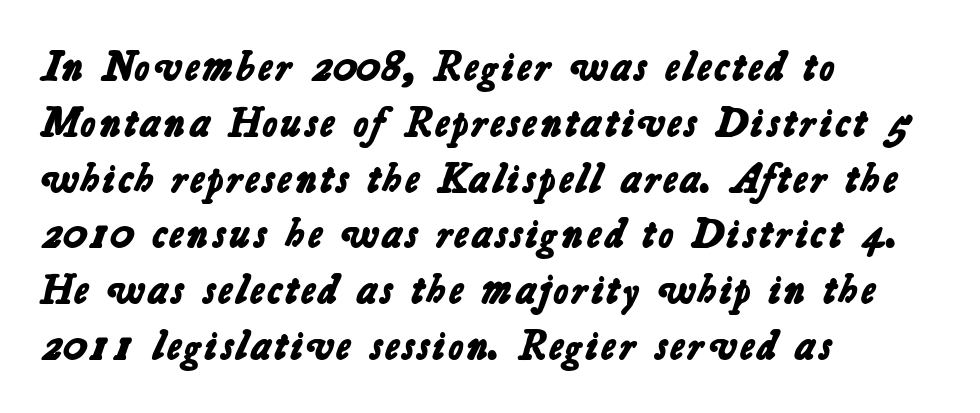
{"serif": "no", "bold": "yes", "weight": "bold", "width": "normal", "stroke_contrast": "low", "x_height": "medium", "monospaced": "no", "underline": "no", "align": "left", "line_spacing": "normal", "line_spacing_ratio": 1.36, "letter_spacing": "normal", "letter_spacing_em": 0.0, "glyph_px": 41}
